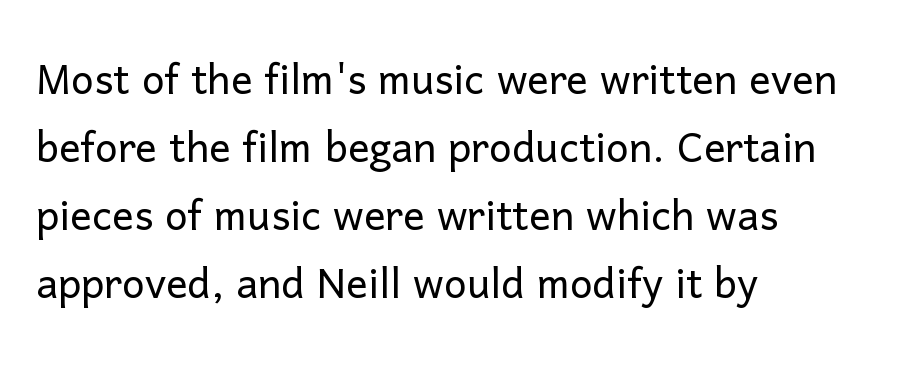
Q: Is the text bold? A: No.
Q: Is the text italic (slanted)? A: No, it is upright.
Q: Is the typeface a serif or a sans-serif typeface? A: Sans-serif.
Q: Is the text underlined? A: No.
Q: How is the paragraph aligned? A: Left-aligned.
Q: Is the spacing between letters normal or unusually wide? A: Normal.
Q: Is the spacing between lines tight, normal or loose? A: Normal.
Q: Width (condensed, normal, or wide)? A: Normal.
Q: Stroke contrast? A: Low.
Q: x-height? A: Medium.
Q: Monospaced? A: No.
